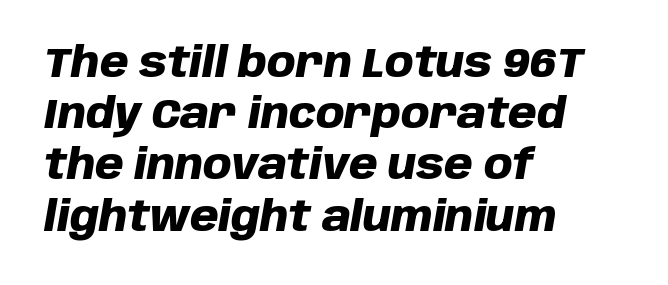
Q: Is the text bold? A: Yes.
Q: Is the text italic (slanted)? A: Yes, it leans right by about 10 degrees.
Q: Is the text underlined? A: No.
Q: How is the paragraph aligned? A: Left-aligned.
Q: Is the spacing between letters normal or unusually wide? A: Normal.
Q: Is the spacing between lines tight, normal or loose? A: Normal.
Q: Width (condensed, normal, or wide)? A: Normal.
Q: Stroke contrast? A: Low.
Q: x-height? A: Large.
Q: Monospaced? A: No.
